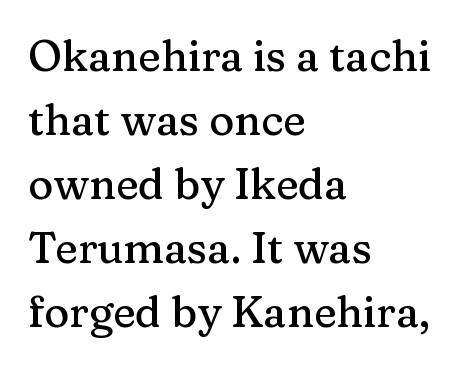
The zone under the glyphs is completely vacant. What kind of face is this? One with serifs. Proportional: the letters do not fall into vertical columns. Compared with typical paragraphs, the rows here are spaced about the same.
